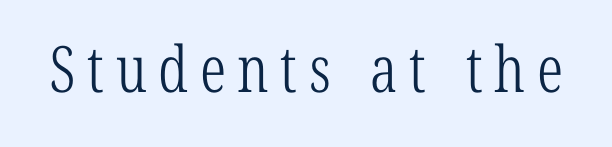
Q: Is the text bold? A: No.
Q: Is the typeface a serif or a sans-serif typeface? A: Serif.
Q: Is the text underlined? A: No.
Q: Width (condensed, normal, or wide)? A: Condensed.
Q: Stroke contrast? A: Low.
Q: x-height? A: Medium.
Q: Monospaced? A: No.
